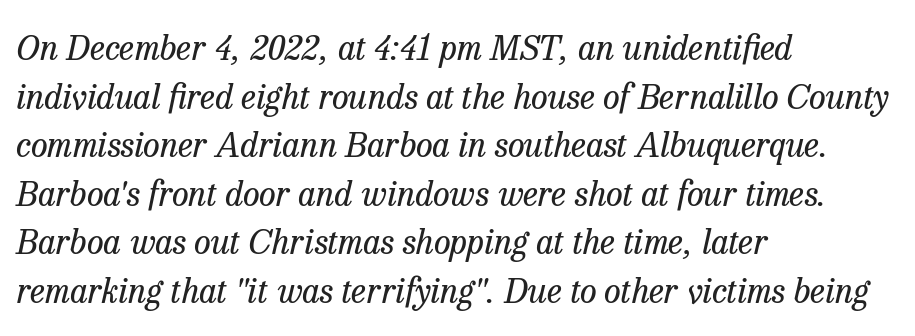
{"serif": "yes", "italic": "yes", "lean": "right", "slant_degrees": 13, "bold": "no", "weight": "regular", "width": "normal", "stroke_contrast": "low", "x_height": "medium", "monospaced": "no", "underline": "no", "align": "left", "line_spacing": "normal", "line_spacing_ratio": 1.43, "letter_spacing": "normal", "letter_spacing_em": 0.0, "glyph_px": 34}
